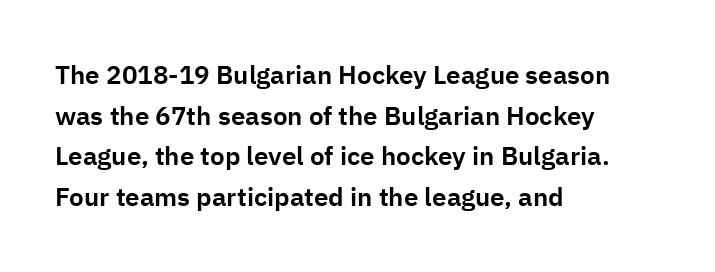
Q: Is the text italic (slanted)? A: No, it is upright.
Q: Is the text underlined? A: No.
Q: How is the paragraph aligned? A: Left-aligned.
Q: Is the spacing between letters normal or unusually wide? A: Normal.
Q: Is the spacing between lines tight, normal or loose? A: Normal.
